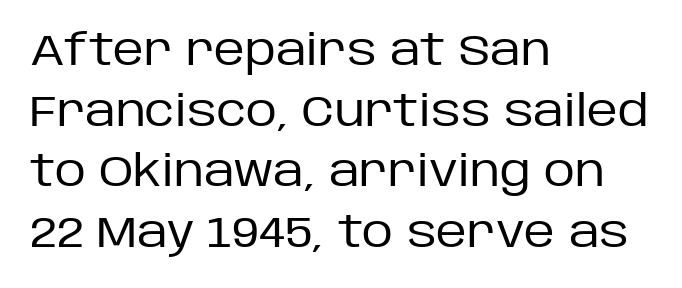
The image shows 43 px regular-weight sans-serif type, upright; set left-aligned, normal line spacing (1.41x), normal letter spacing, not underlined; low stroke contrast and a large x-height.
